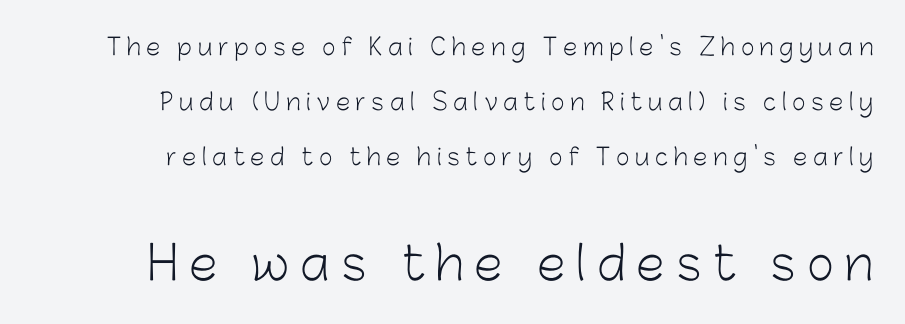
{"serif": "no", "italic": "no", "bold": "no", "weight": "light", "width": "normal", "stroke_contrast": "low", "x_height": "medium", "monospaced": "no", "underline": "no", "align": "right", "line_spacing": "loose", "line_spacing_ratio": 2.39, "letter_spacing": "wide", "letter_spacing_em": 0.25, "larger_block": "second", "size_ratio": 2.0, "glyph_px": 46}
